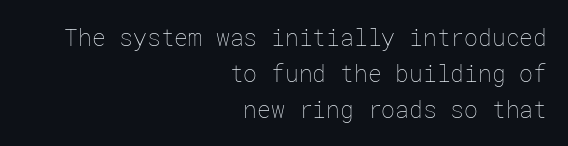
Q: Is the text bold? A: No.
Q: Is the text italic (slanted)? A: No, it is upright.
Q: Is the text underlined? A: No.
Q: How is the paragraph aligned? A: Right-aligned.
Q: Is the spacing between letters normal or unusually wide? A: Normal.
Q: Is the spacing between lines tight, normal or loose? A: Normal.
